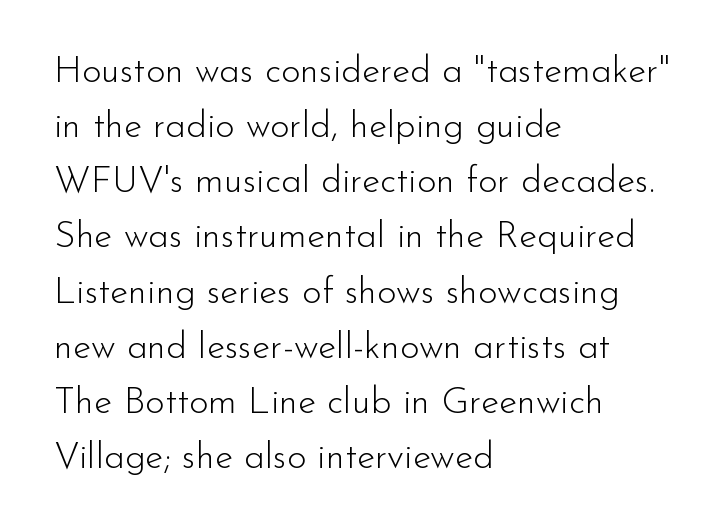
Nobody touched the tracking dial on this one. Designer's note — italics off, roman on. Are there feet on the stems? There aren't — it's a sans. Honestly, the row spacing looks completely unremarkable. Unmarked baselines from the first word to the last.
